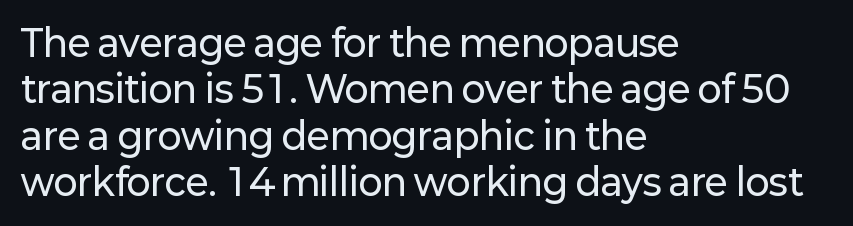
{"serif": "no", "italic": "no", "width": "normal", "stroke_contrast": "low", "x_height": "medium", "monospaced": "no", "underline": "no", "align": "left", "line_spacing": "normal", "line_spacing_ratio": 1.29, "letter_spacing": "normal", "letter_spacing_em": 0.0, "glyph_px": 36}
